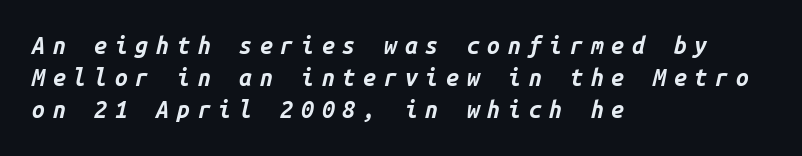
{"italic": "yes", "lean": "right", "slant_degrees": 14, "bold": "yes", "underline": "no", "align": "left", "line_spacing": "normal", "line_spacing_ratio": 1.39, "letter_spacing": "wide", "letter_spacing_em": 0.34, "glyph_px": 23}
